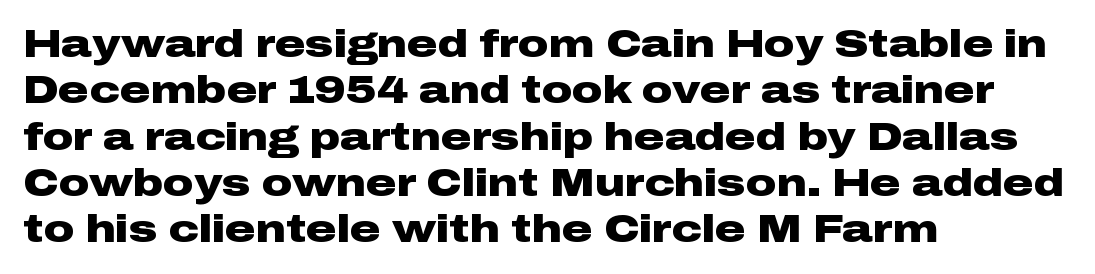
The image shows 38 px heavy, wide sans-serif type, upright; set left-aligned, line spacing 1.22x, normal letter spacing, not underlined; low stroke contrast and a medium x-height.
